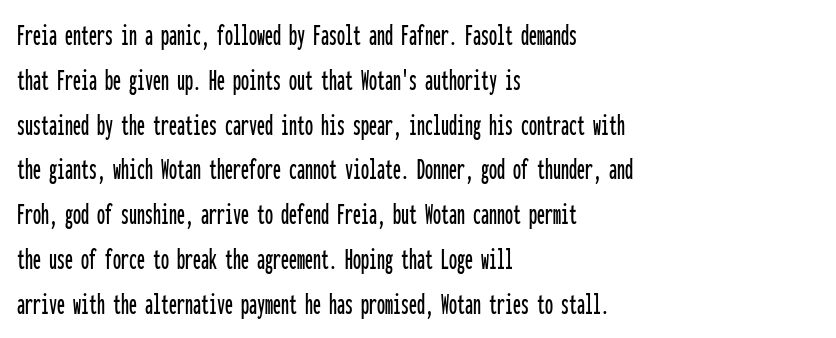
Q: Is the text italic (slanted)? A: No, it is upright.
Q: Is the typeface a serif or a sans-serif typeface? A: Sans-serif.
Q: Is the text underlined? A: No.
Q: How is the paragraph aligned? A: Left-aligned.
Q: Is the spacing between letters normal or unusually wide? A: Normal.
Q: Is the spacing between lines tight, normal or loose? A: Normal.
Q: Width (condensed, normal, or wide)? A: Condensed.
Q: Stroke contrast? A: Low.
Q: x-height? A: Medium.
Q: Monospaced? A: Yes.
